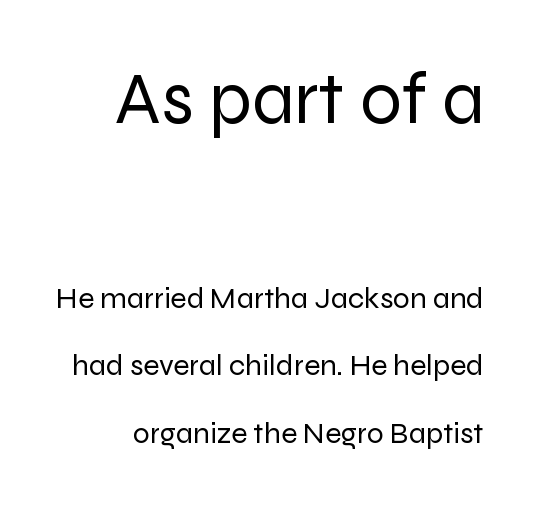
The image shows 74 px regular-weight sans-serif type, upright; set loose line spacing (2.25x), normal letter spacing, not underlined; the first (top) block is 2.47x larger; low stroke contrast and a medium x-height.
